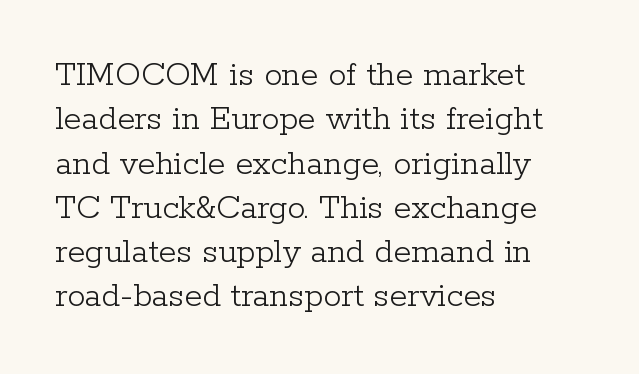
Q: Is the text bold? A: No.
Q: Is the text italic (slanted)? A: No, it is upright.
Q: Is the typeface a serif or a sans-serif typeface? A: Serif.
Q: Is the text underlined? A: No.
Q: How is the paragraph aligned? A: Left-aligned.
Q: Is the spacing between letters normal or unusually wide? A: Normal.
Q: Width (condensed, normal, or wide)? A: Normal.
Q: Stroke contrast? A: Low.
Q: x-height? A: Medium.
Q: Monospaced? A: No.
